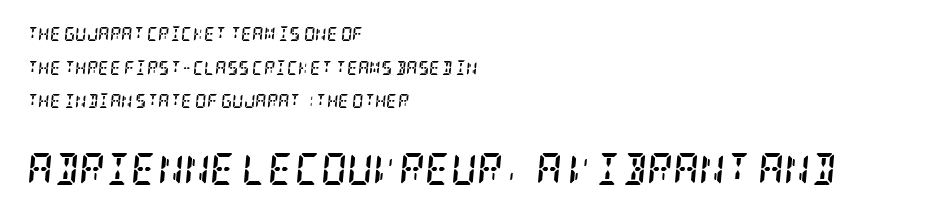
The image shows 32 px semibold, condensed serif type, italic (leaning right); set left-aligned, loose line spacing (2.4x), normal letter spacing, not underlined; the second (bottom) block is 2.29x larger; low stroke contrast and a large x-height.
